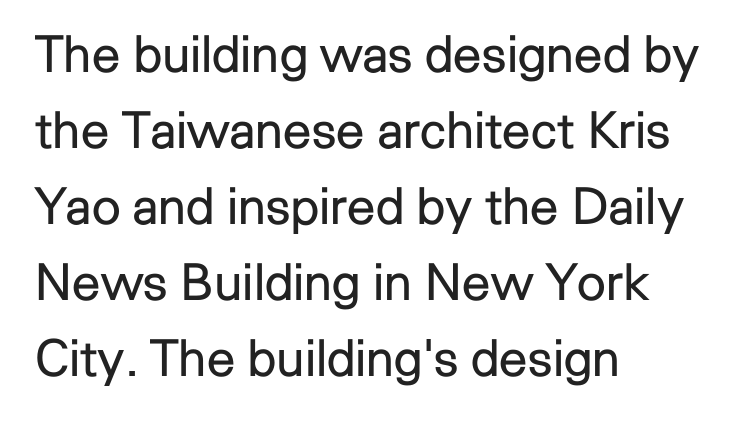
The image shows 51 px regular-weight sans-serif type, upright; set left-aligned, normal line spacing (1.49x), normal letter spacing, not underlined; low stroke contrast and a medium x-height.
